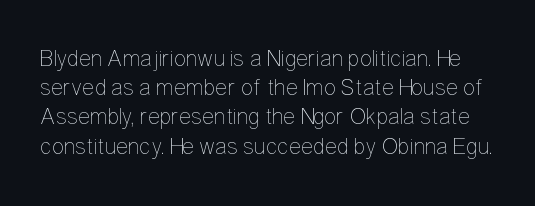
Type without underlining. What stands out about the letter spacing? Nothing — it is the standard amount. The lines sit at an ordinary, default distance from one another. No letter is thick-stroked: the sample isn't bold. A roman cut, with each character standing at attention.
